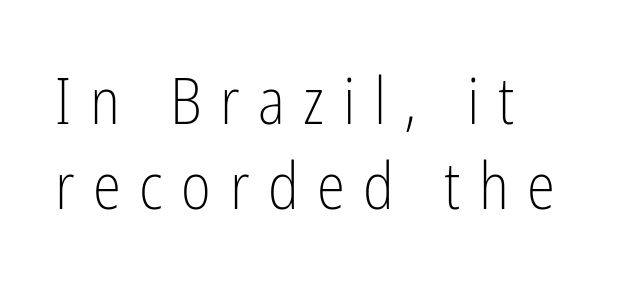
The image shows 64 px light, condensed sans-serif type, upright; set left-aligned, normal line spacing (1.33x), unusually wide letter spacing (+0.29 em), not underlined; low stroke contrast and a medium x-height.
